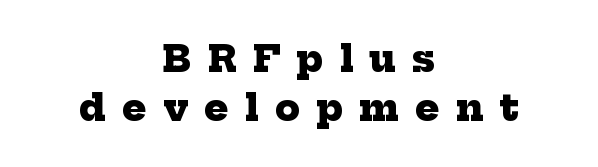
{"serif": "yes", "bold": "yes", "weight": "heavy", "width": "normal", "stroke_contrast": "low", "x_height": "medium", "monospaced": "no", "underline": "no", "align": "center", "line_spacing": "normal", "line_spacing_ratio": 1.36, "letter_spacing": "wide", "letter_spacing_em": 0.45, "glyph_px": 36}
